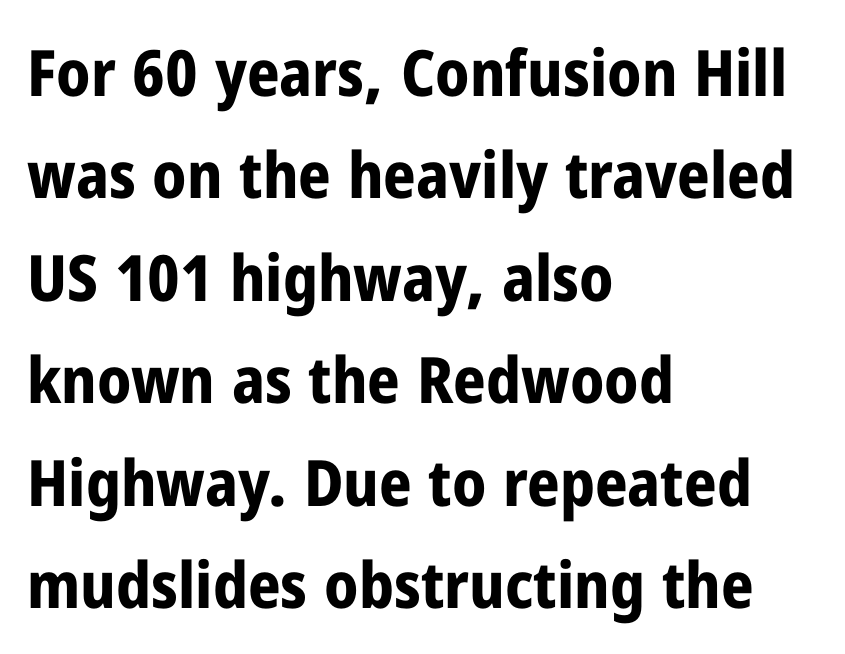
{"serif": "no", "italic": "no", "bold": "yes", "weight": "bold", "width": "condensed", "stroke_contrast": "low", "x_height": "medium", "monospaced": "no", "underline": "no", "align": "left", "line_spacing": "normal", "line_spacing_ratio": 1.6, "letter_spacing": "normal", "letter_spacing_em": 0.0, "glyph_px": 64}
